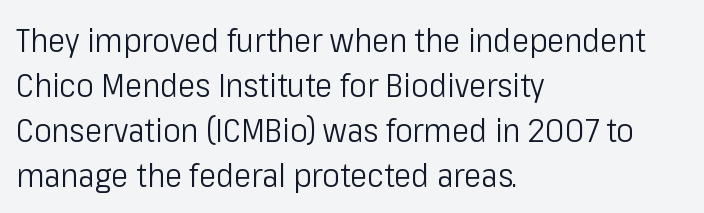
The image shows 33 px light, condensed sans-serif type, upright; set left-aligned, normal line spacing (1.36x), normal letter spacing, not underlined; low stroke contrast and a medium x-height.
